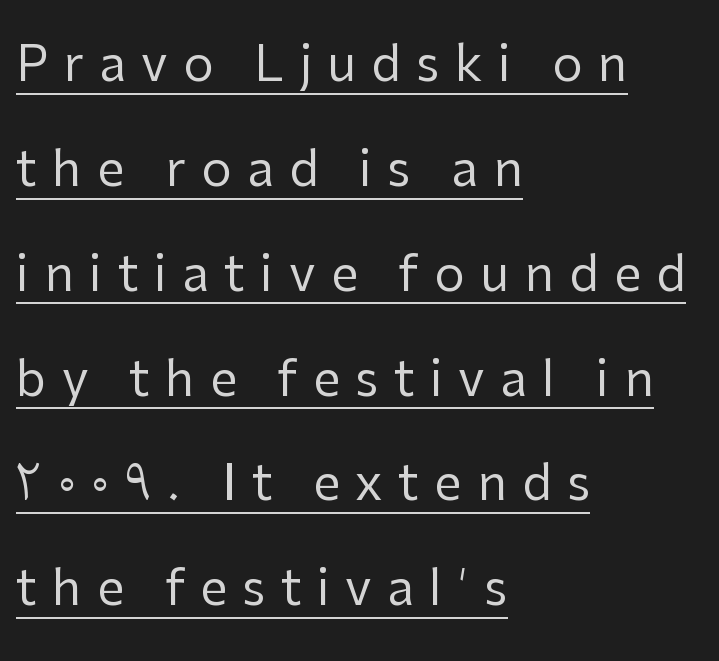
Q: Is the text bold? A: No.
Q: Is the text italic (slanted)? A: No, it is upright.
Q: Is the typeface a serif or a sans-serif typeface? A: Sans-serif.
Q: Is the text underlined? A: Yes.
Q: How is the paragraph aligned? A: Left-aligned.
Q: Is the spacing between letters normal or unusually wide? A: Unusually wide.
Q: Is the spacing between lines tight, normal or loose? A: Loose.
Q: Width (condensed, normal, or wide)? A: Normal.
Q: Stroke contrast? A: Low.
Q: x-height? A: Medium.
Q: Monospaced? A: No.
